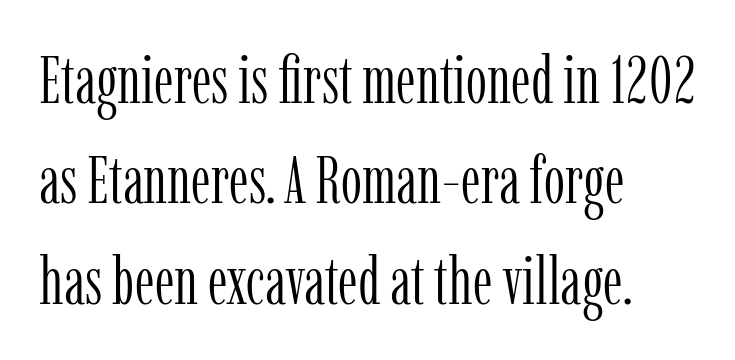
{"serif": "yes", "italic": "no", "bold": "no", "weight": "light", "width": "condensed", "stroke_contrast": "low", "x_height": "medium", "monospaced": "no", "underline": "no", "align": "left", "line_spacing": "normal", "line_spacing_ratio": 1.5, "letter_spacing": "normal", "letter_spacing_em": 0.0, "glyph_px": 67}
